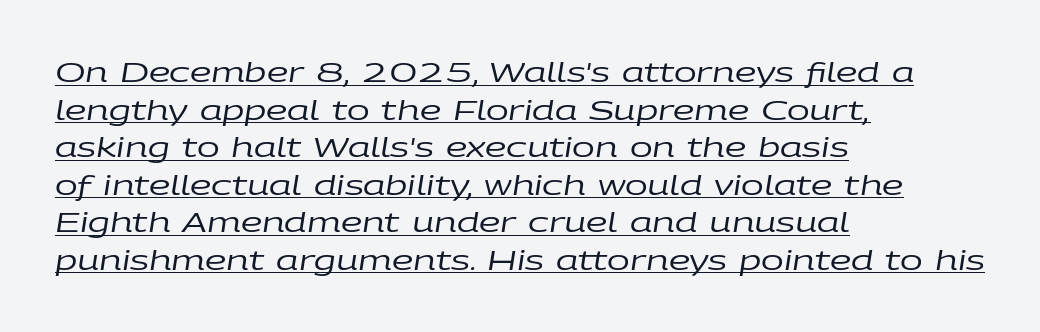
Q: Is the text bold? A: No.
Q: Is the text italic (slanted)? A: Yes, it leans right by about 9 degrees.
Q: Is the text underlined? A: Yes.
Q: How is the paragraph aligned? A: Left-aligned.
Q: Is the spacing between letters normal or unusually wide? A: Normal.
Q: Is the spacing between lines tight, normal or loose? A: Normal.
